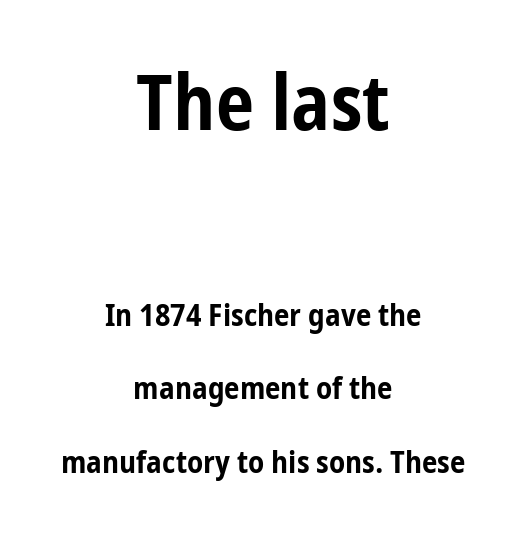
Leading: increased. Is the letter spacing exaggerated? No — it looks like the ordinary default. In CSS terms this would be text-align: center. No feet cap the strokes, marking this as sans-serif type. The passage shown is typed in a proportional face where columns would drift. Do the letters lean? They stand straight.
